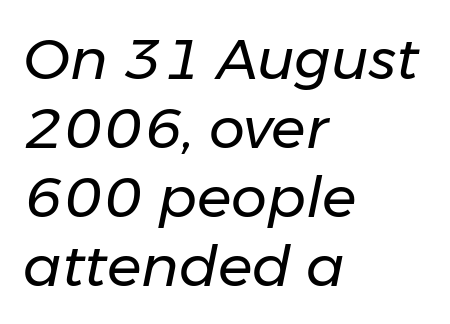
{"italic": "yes", "lean": "right", "slant_degrees": 11, "bold": "no", "weight": "regular", "width": "normal", "stroke_contrast": "low", "x_height": "medium", "monospaced": "no", "underline": "no", "align": "left", "line_spacing_ratio": 1.21, "letter_spacing": "normal", "letter_spacing_em": 0.0, "glyph_px": 57}
